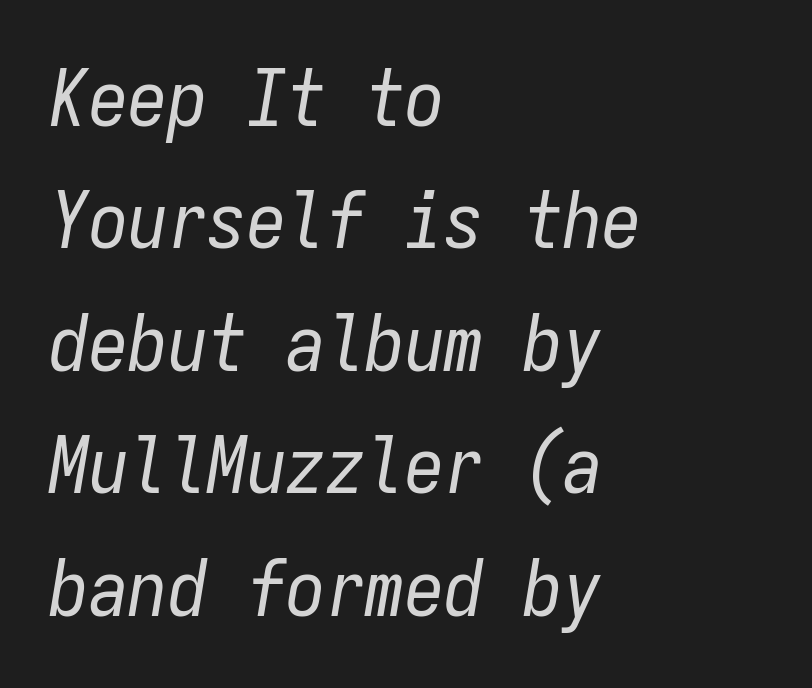
{"italic": "yes", "lean": "right", "slant_degrees": 9, "bold": "no", "weight": "regular", "width": "condensed", "stroke_contrast": "low", "x_height": "medium", "monospaced": "yes", "underline": "no", "align": "left", "line_spacing": "normal", "line_spacing_ratio": 1.55, "letter_spacing": "normal", "letter_spacing_em": 0.0, "glyph_px": 79}
